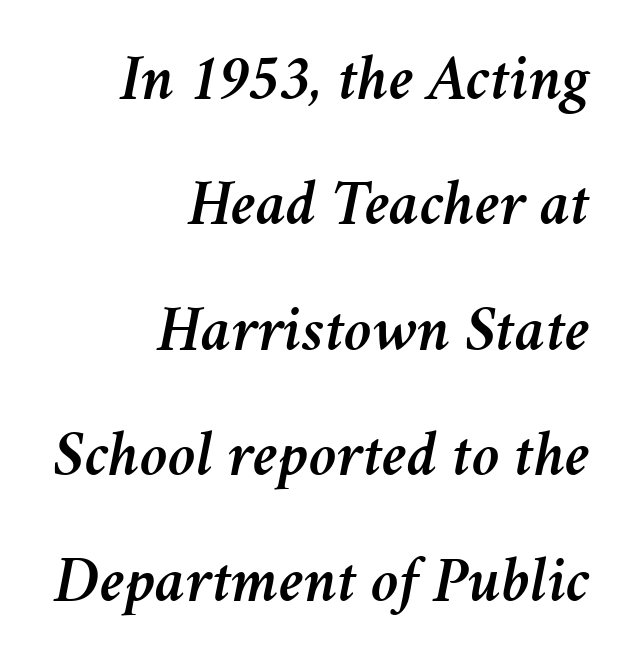
The image shows 64 px text type, italic (leaning right); set right-aligned, loose line spacing (1.96x), normal letter spacing, not underlined; medium stroke contrast and a medium x-height.
